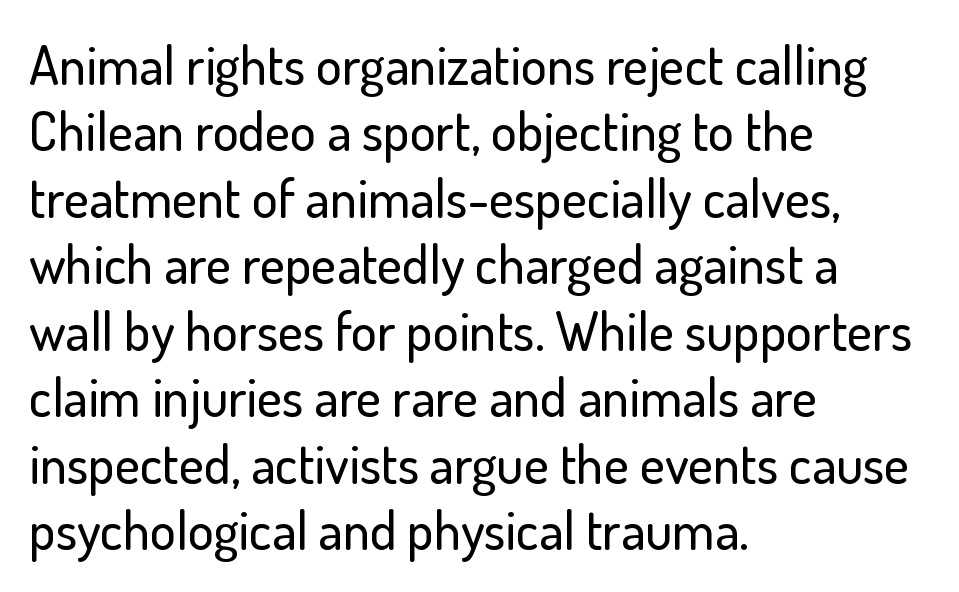
Q: Is the text italic (slanted)? A: No, it is upright.
Q: Is the typeface a serif or a sans-serif typeface? A: Sans-serif.
Q: Is the text underlined? A: No.
Q: How is the paragraph aligned? A: Left-aligned.
Q: Is the spacing between letters normal or unusually wide? A: Normal.
Q: Width (condensed, normal, or wide)? A: Normal.
Q: Stroke contrast? A: Low.
Q: x-height? A: Small.
Q: Monospaced? A: No.
